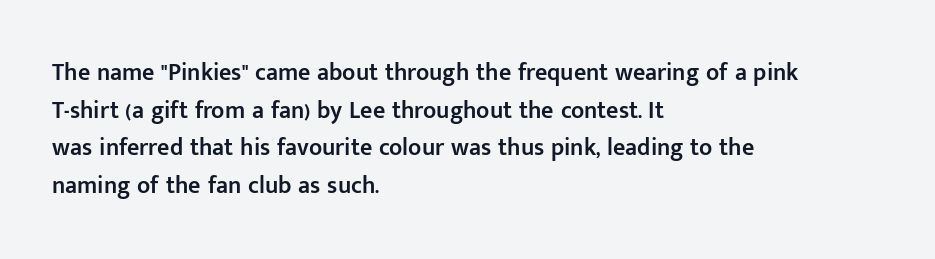
{"italic": "no", "bold": "semi", "underline": "no", "align": "left", "line_spacing": "normal", "line_spacing_ratio": 1.57, "letter_spacing": "normal", "letter_spacing_em": 0.0, "glyph_px": 24}
